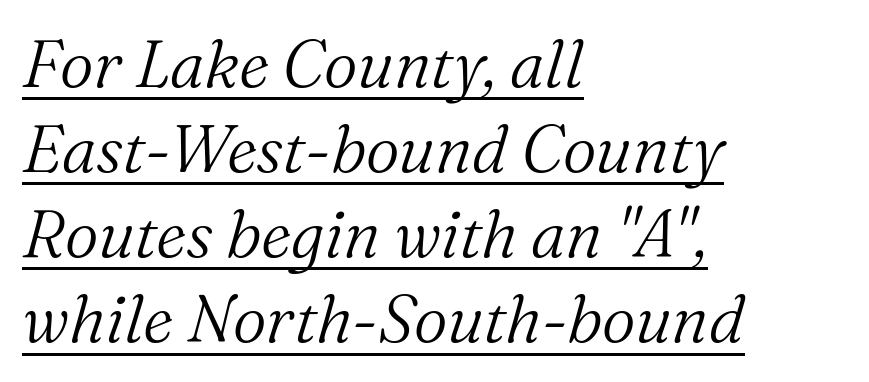
Q: Is the text bold? A: No.
Q: Is the text italic (slanted)? A: Yes, it leans right by about 16 degrees.
Q: Is the typeface a serif or a sans-serif typeface? A: Serif.
Q: Is the text underlined? A: Yes.
Q: How is the paragraph aligned? A: Left-aligned.
Q: Is the spacing between letters normal or unusually wide? A: Normal.
Q: Is the spacing between lines tight, normal or loose? A: Normal.
Q: Width (condensed, normal, or wide)? A: Normal.
Q: Stroke contrast? A: Medium.
Q: x-height? A: Medium.
Q: Monospaced? A: No.
